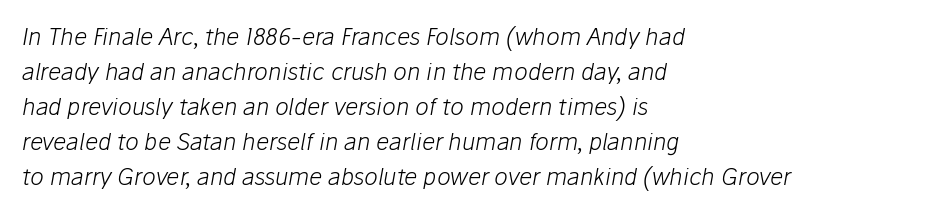
The glyphs look as if they've been sheared to an angle. Horizontal bands of white between lines are of average thickness. No heavy texture on the line: the type isn't bold. The rendering anchors every line to the left-hand side.
